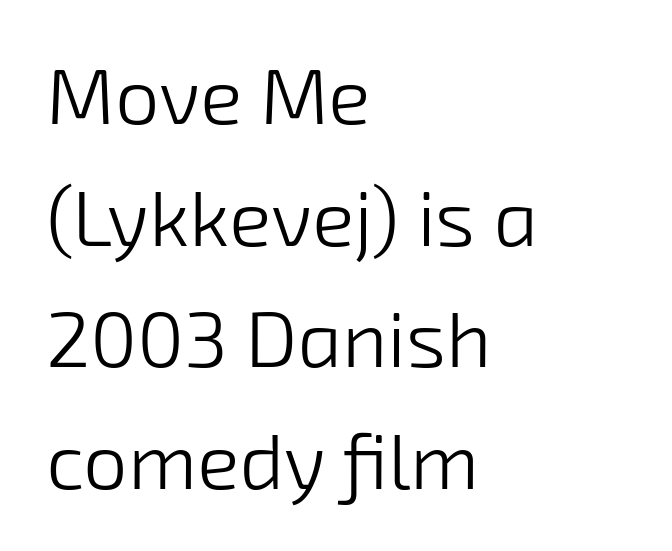
{"serif": "no", "bold": "no", "weight": "light", "width": "normal", "stroke_contrast": "low", "x_height": "medium", "monospaced": "no", "underline": "no", "align": "left", "line_spacing": "normal", "line_spacing_ratio": 1.54, "letter_spacing": "normal", "letter_spacing_em": 0.0, "glyph_px": 79}
